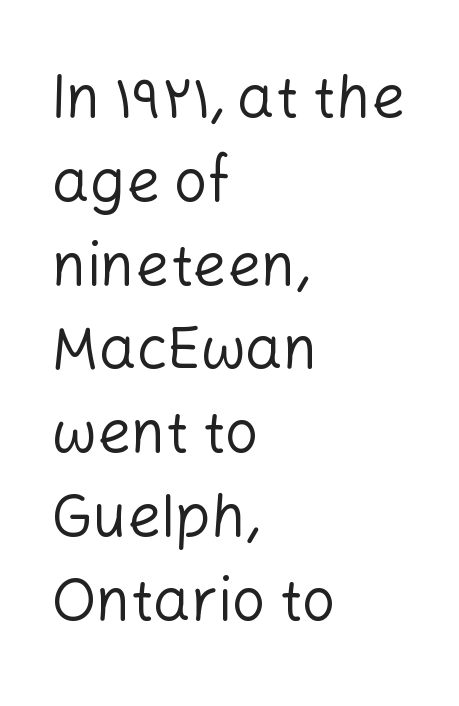
These glyphs show unthickened strokes, regular width or finer. One-word summary of the alignment: left. Compared with typical body copy, the letter spacing here is the same. A normal amount of white space separates one row of letters from the next.
